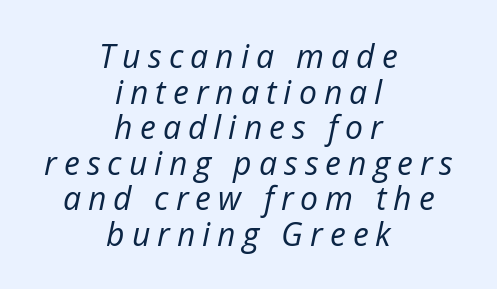
The image shows 32 px regular-weight type, italic (leaning right); set centered, tight line spacing (1.11x), unusually wide letter spacing (+0.22 em), not underlined; low stroke contrast and a medium x-height.
